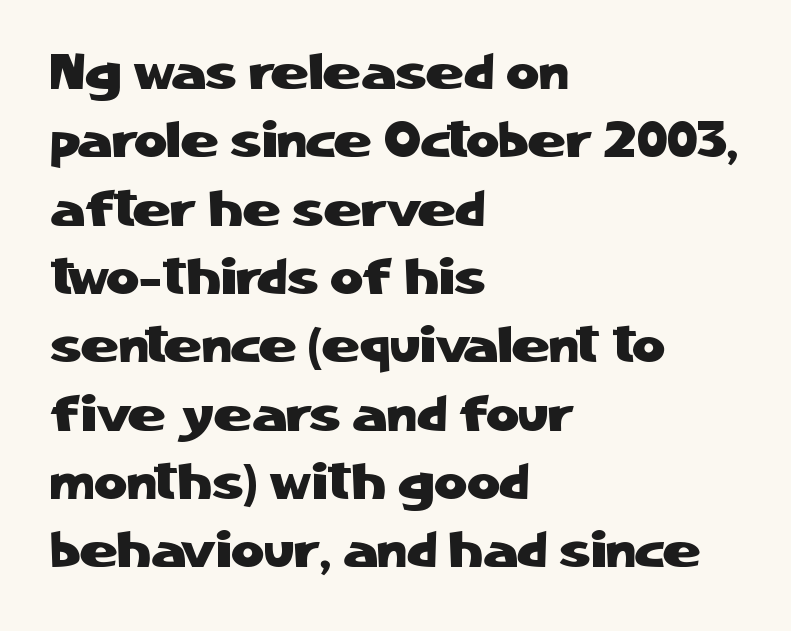
Caption: multi-line text, flush left, ragged right. Is this a fixed-width face? No — the glyphs have proportional, varying widths. Each word holds together tightly as a unit, with standard inter-letter gaps. Each letter's strokes conclude bluntly, with no projecting serifs. This is roman type, the default non-slanted kind.
